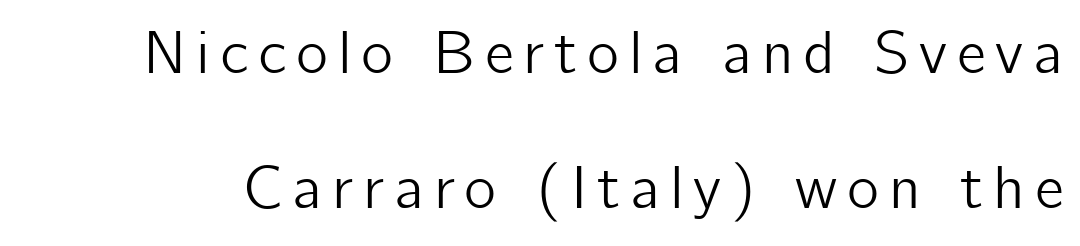
Only glyphs here, with clear space below each row. Nothing sits at the stroke ends, so this counts as sans-serif. Posture: upright roman. One glance says open: line gaps are wider than usual.
